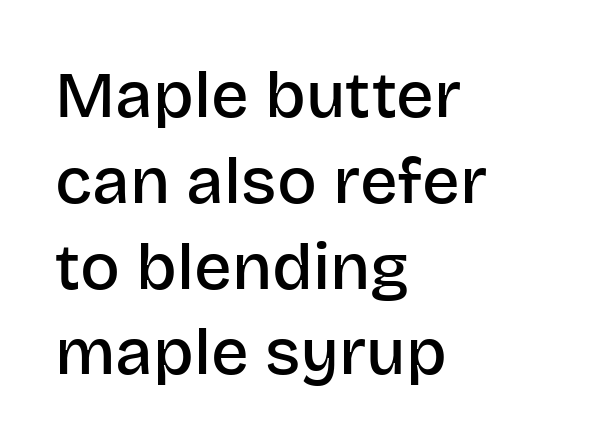
The image shows 66 px semibold sans-serif type, upright; set left-aligned, normal line spacing (1.3x), normal letter spacing, not underlined; low stroke contrast and a large x-height.
